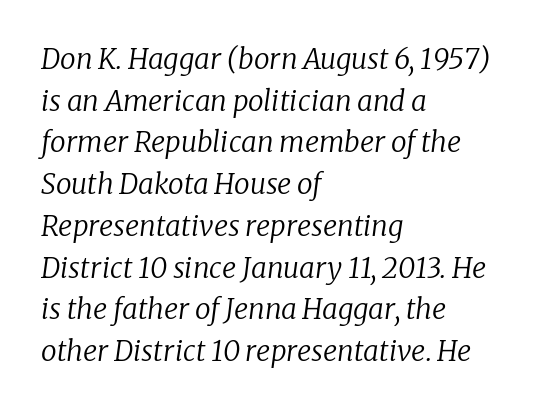
{"serif": "yes", "italic": "yes", "lean": "right", "slant_degrees": 8, "bold": "no", "weight": "regular", "width": "normal", "stroke_contrast": "low", "x_height": "medium", "monospaced": "no", "underline": "no", "align": "left", "line_spacing": "normal", "line_spacing_ratio": 1.49, "letter_spacing": "normal", "letter_spacing_em": 0.0, "glyph_px": 28}
